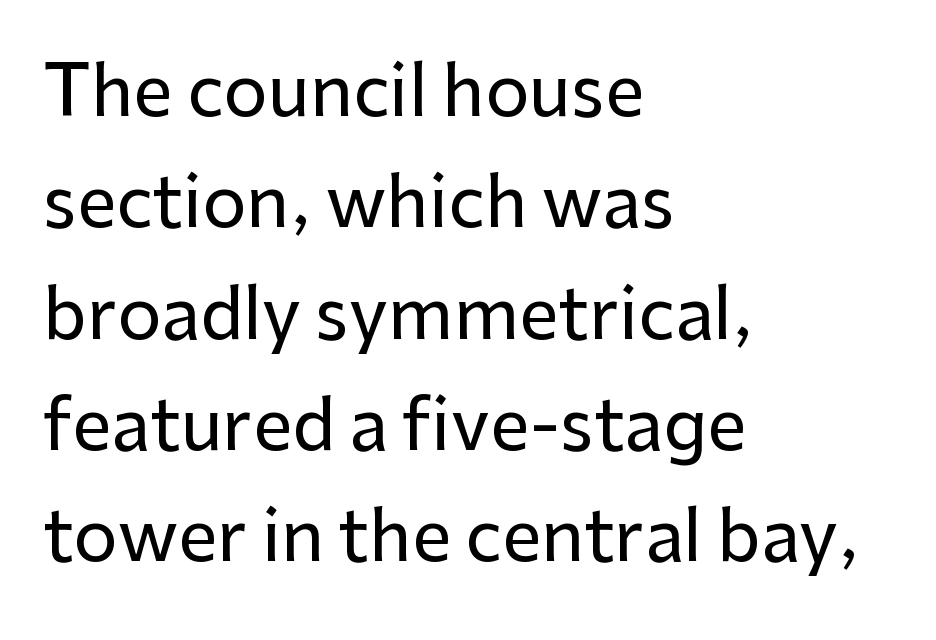
{"serif": "no", "italic": "no", "width": "normal", "stroke_contrast": "low", "x_height": "medium", "monospaced": "no", "underline": "no", "align": "left", "line_spacing": "normal", "line_spacing_ratio": 1.59, "letter_spacing": "normal", "letter_spacing_em": 0.0, "glyph_px": 70}
